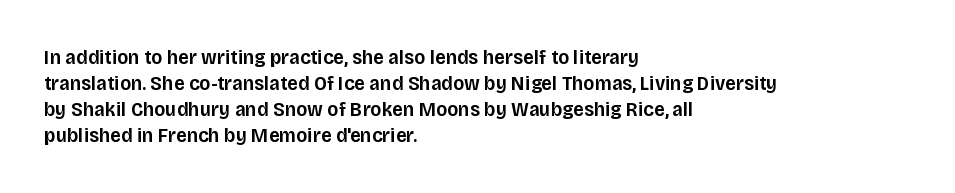
{"italic": "no", "bold": "semi", "underline": "no", "align": "left", "line_spacing_ratio": 1.24, "letter_spacing": "normal", "letter_spacing_em": 0.0, "glyph_px": 21}
